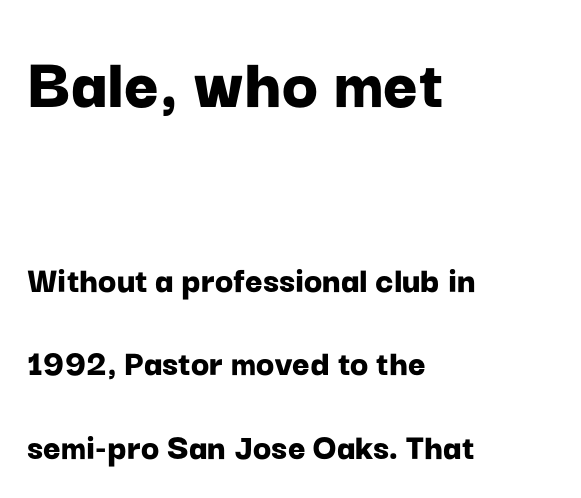
In CSS terms this would be text-align: left. Classification — sans serif. Anything drawn beneath the words? Only blank space. Compared with typical body copy, the letter spacing here is the same. The lettering stays uniformly vertical, giving the passage a roman look.
